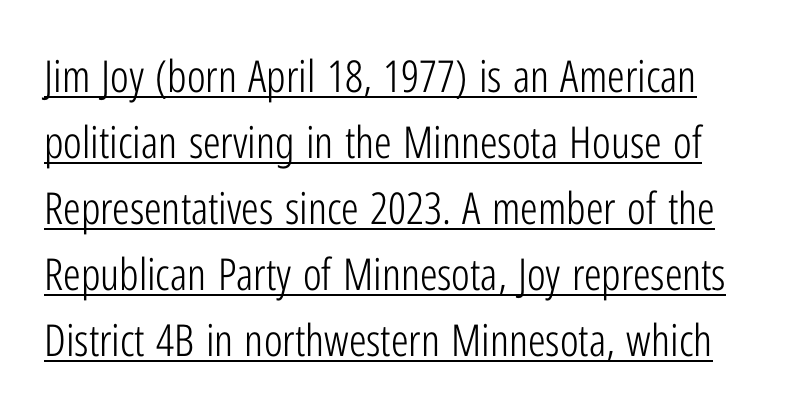
{"serif": "no", "italic": "no", "bold": "no", "weight": "light", "width": "condensed", "stroke_contrast": "low", "x_height": "medium", "monospaced": "no", "underline": "yes", "line_spacing": "normal", "line_spacing_ratio": 1.5, "letter_spacing": "normal", "letter_spacing_em": 0.0, "glyph_px": 44}
